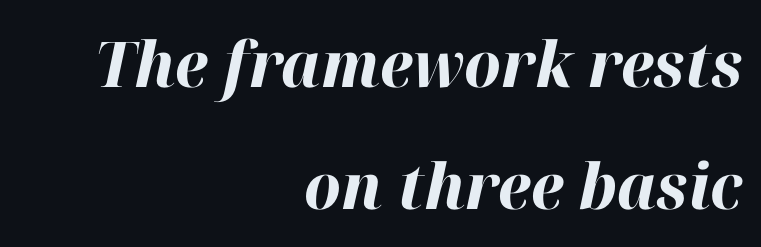
The image shows 63 px bold type, italic (leaning right); set right-aligned, loose line spacing (1.93x), normal letter spacing, not underlined; high stroke contrast and a medium x-height.
